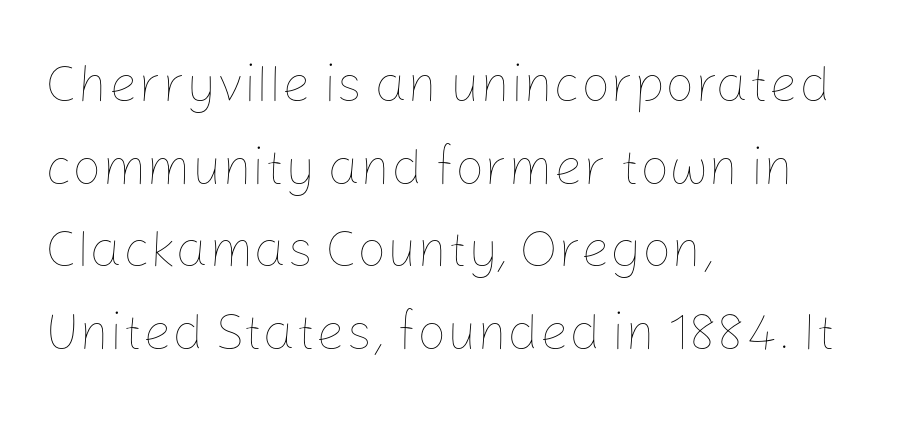
{"italic": "no", "bold": "no", "weight": "thin", "width": "normal", "stroke_contrast": "low", "x_height": "medium", "monospaced": "no", "underline": "no", "align": "left", "line_spacing": "normal", "line_spacing_ratio": 1.59, "letter_spacing": "normal", "letter_spacing_em": 0.0, "glyph_px": 52}
